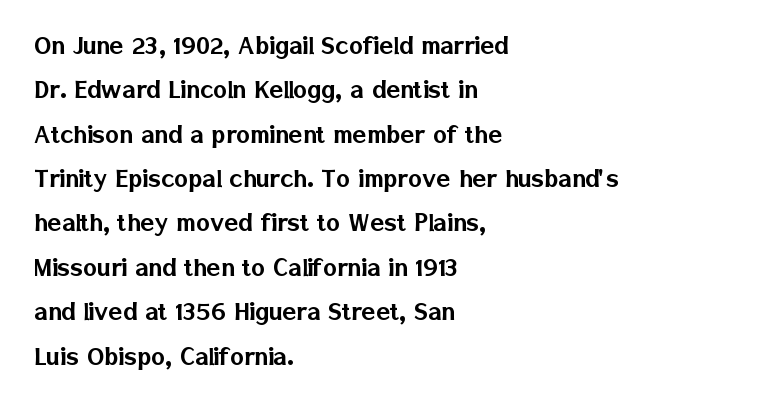
The image shows 29 px sans-serif type, upright; set left-aligned, normal line spacing (1.53x), normal letter spacing, not underlined; low stroke contrast and a medium x-height.
